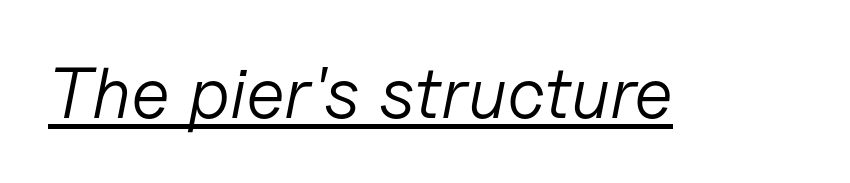
The image shows 72 px light type, italic (leaning right); set normal letter spacing, underlined; low stroke contrast and a medium x-height.
